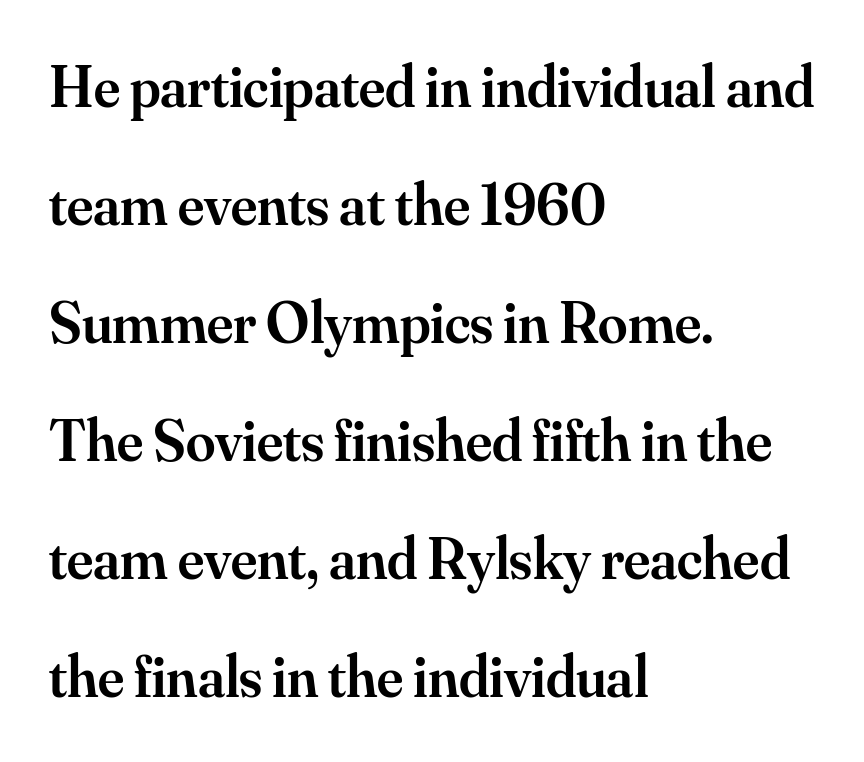
The image shows 59 px semibold serif type, upright; set left-aligned, loose line spacing (2.0x), normal letter spacing, not underlined; medium stroke contrast and a small x-height.
